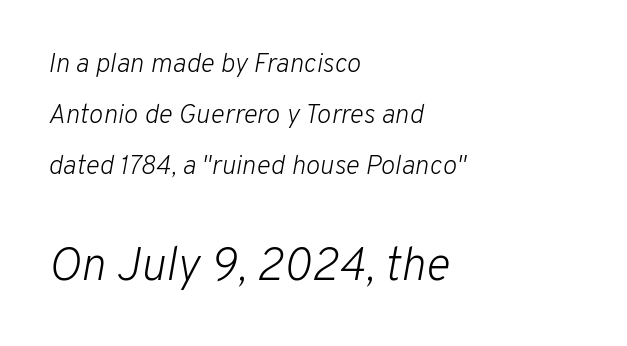
Q: Is the text bold? A: No.
Q: Is the text italic (slanted)? A: Yes, it leans right by about 10 degrees.
Q: Is the text underlined? A: No.
Q: How is the paragraph aligned? A: Left-aligned.
Q: Is the spacing between letters normal or unusually wide? A: Normal.
Q: Which block of text is set in a larger size, the first (top) or the second (bottom)? A: The second (bottom) one.
Q: Width (condensed, normal, or wide)? A: Normal.
Q: Stroke contrast? A: Low.
Q: x-height? A: Medium.
Q: Monospaced? A: No.
